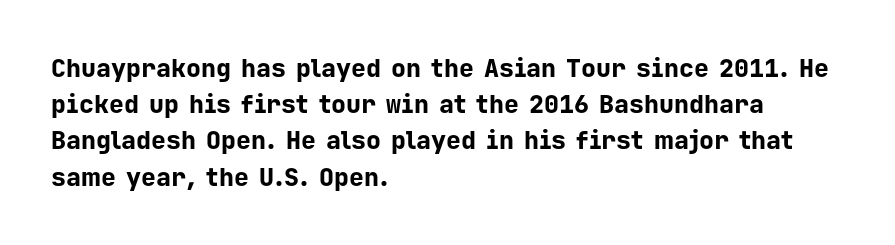
Typesetter's note: full bold, strokes at maximum text heaviness. Rendered with straight, roman letterforms. The line-height multiplier appears to be the usual default. Words appear dense and cohesive because spacing is normal. A student would call this left alignment; a typographer would say flush left, rag right. The baseline area is clear.
